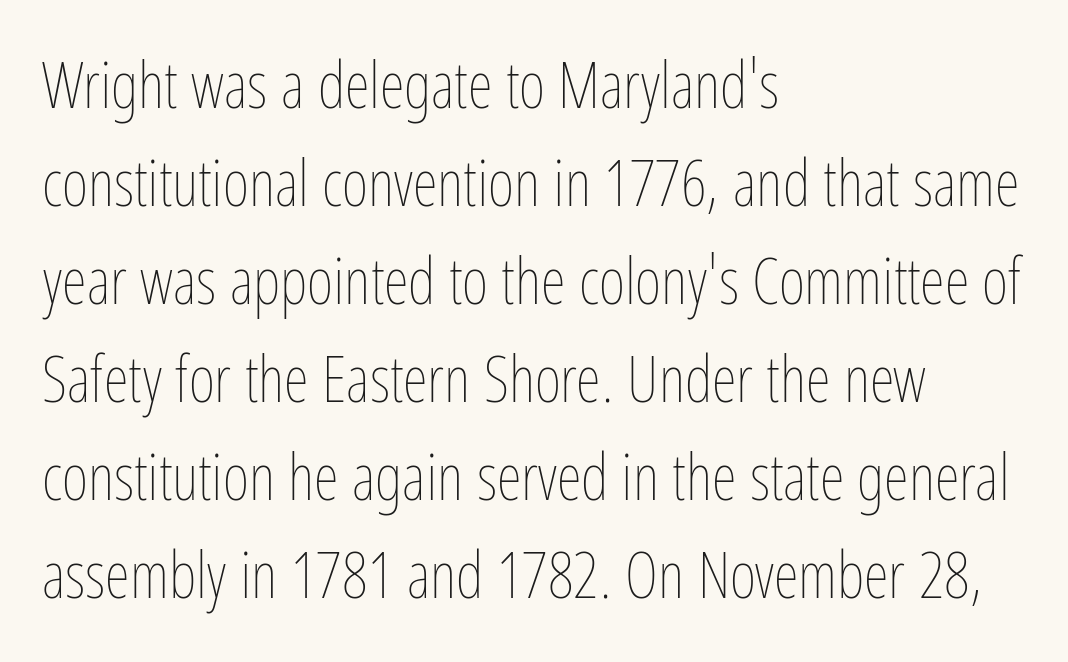
{"italic": "no", "bold": "no", "weight": "thin", "width": "condensed", "stroke_contrast": "low", "x_height": "medium", "monospaced": "no", "underline": "no", "align": "left", "line_spacing": "normal", "line_spacing_ratio": 1.53, "letter_spacing": "normal", "letter_spacing_em": 0.0, "glyph_px": 64}
